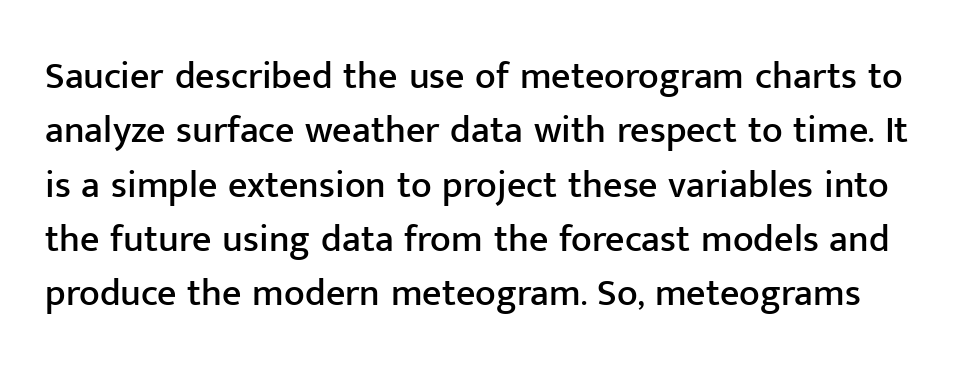
{"serif": "no", "italic": "no", "width": "normal", "stroke_contrast": "low", "x_height": "medium", "monospaced": "no", "underline": "no", "line_spacing": "normal", "line_spacing_ratio": 1.43, "letter_spacing": "normal", "letter_spacing_em": 0.0, "glyph_px": 38}
